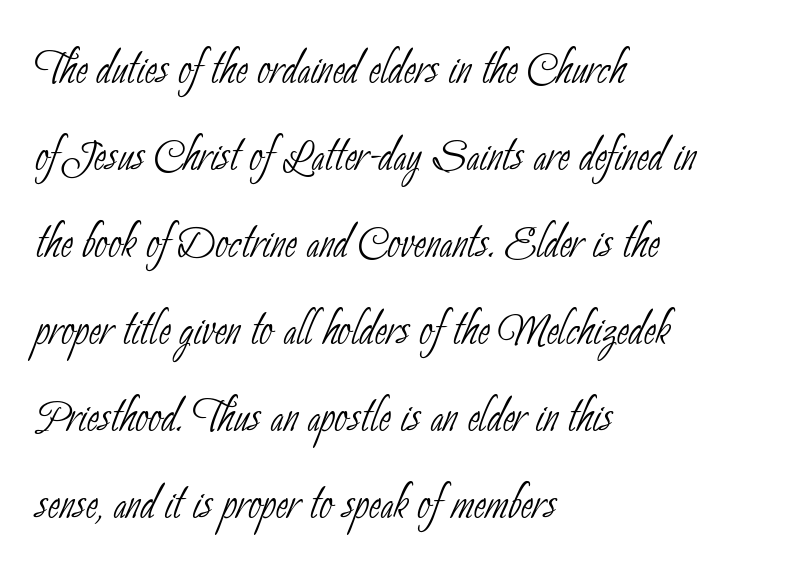
{"serif": "no", "bold": "no", "weight": "thin", "width": "condensed", "stroke_contrast": "low", "x_height": "small", "monospaced": "no", "underline": "no", "align": "left", "line_spacing": "normal", "line_spacing_ratio": 1.5, "letter_spacing": "normal", "letter_spacing_em": 0.0, "glyph_px": 58}
